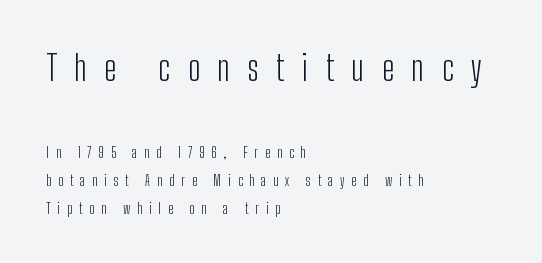
This layout puts the oversized block above and the modest block below. Each line starts at the same left margin while the right side varies. The type is letterspaced generously, with wide tracking. A light-to-regular cut is what we see here.
